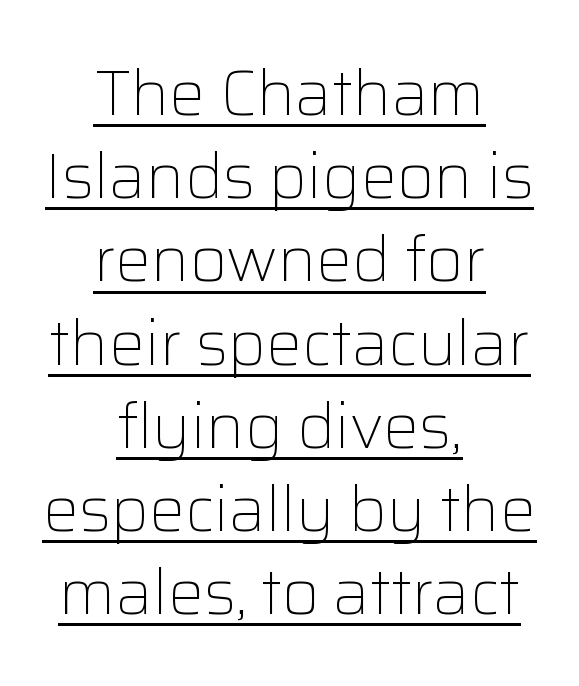
This is sans-serif lettering, the kind often seen on screens and signage. Underline: present. This sample has the flowing, uneven cadence of proportional lettering. A quiet, ordinary-to-light weight characterises the typeface. The type sits square on the baseline with zero lean.
